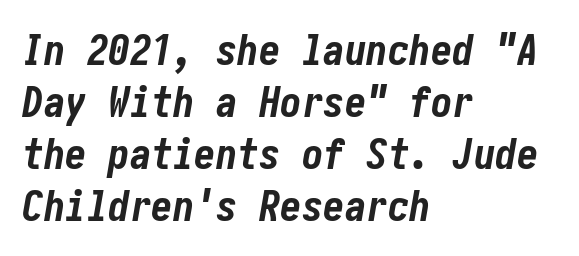
{"italic": "yes", "lean": "right", "slant_degrees": 10, "bold": "yes", "weight": "bold", "width": "condensed", "stroke_contrast": "low", "x_height": "medium", "underline": "no", "align": "left", "line_spacing_ratio": 1.21, "letter_spacing": "normal", "letter_spacing_em": 0.0, "glyph_px": 43}
